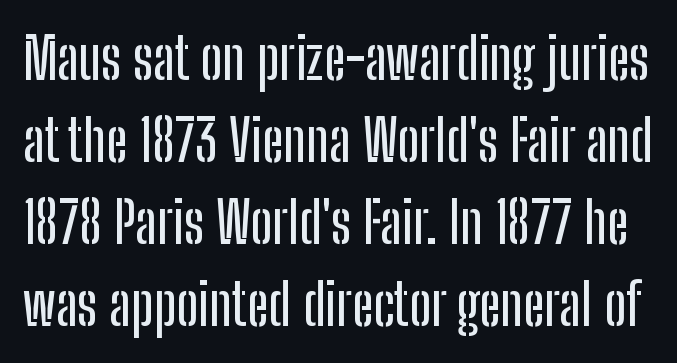
Glance below the letters and you will spot only blank space. Honestly, the letter spacing is just normal — you wouldn't notice it. The letters advance in unequal steps, a hallmark of proportional type. The characters display no serif detailing; their extremities are plain. This is the regular roman posture of the typeface. A typesetter would call this leading conventional body-copy spacing.
